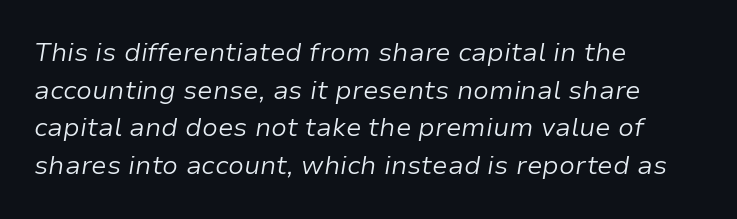
Q: Is the text bold? A: No.
Q: Is the text italic (slanted)? A: Yes, it leans right by about 9 degrees.
Q: Is the text underlined? A: No.
Q: How is the paragraph aligned? A: Left-aligned.
Q: Is the spacing between letters normal or unusually wide? A: Normal.
Q: Is the spacing between lines tight, normal or loose? A: Normal.
